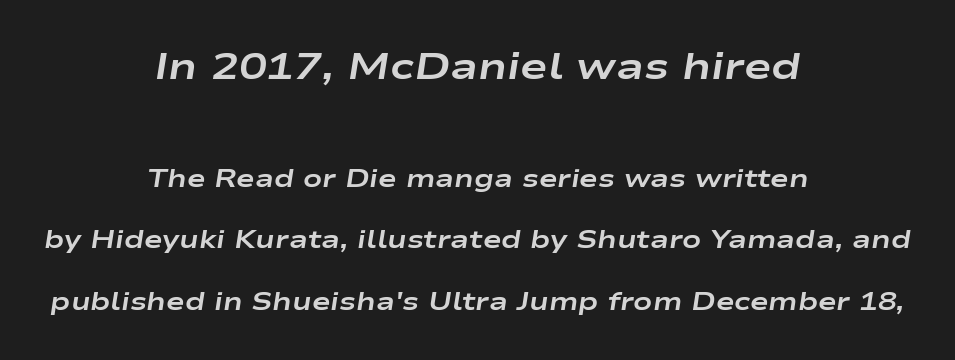
Q: Is the text bold? A: Yes.
Q: Is the text italic (slanted)? A: Yes, it leans right by about 9 degrees.
Q: Is the text underlined? A: No.
Q: How is the paragraph aligned? A: Centered.
Q: Is the spacing between letters normal or unusually wide? A: Normal.
Q: Is the spacing between lines tight, normal or loose? A: Loose.
Q: Which block of text is set in a larger size, the first (top) or the second (bottom)? A: The first (top) one.
Q: Width (condensed, normal, or wide)? A: Wide.
Q: Stroke contrast? A: Low.
Q: x-height? A: Medium.
Q: Monospaced? A: No.
